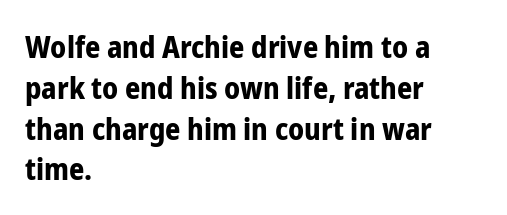
{"serif": "no", "italic": "no", "bold": "yes", "weight": "bold", "width": "condensed", "stroke_contrast": "low", "x_height": "medium", "monospaced": "no", "underline": "no", "align": "left", "line_spacing": "normal", "line_spacing_ratio": 1.36, "letter_spacing": "normal", "letter_spacing_em": 0.0, "glyph_px": 30}
